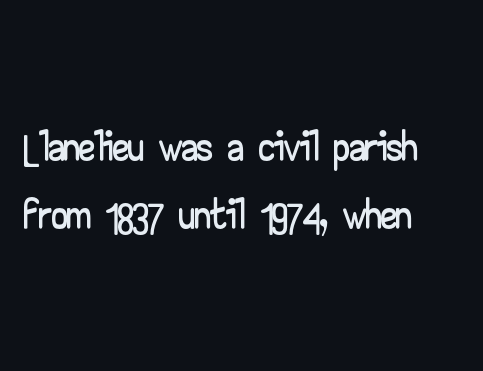
The image shows 63 px wide sans-serif type, upright; set left-aligned, tight line spacing (1.08x), normal letter spacing, not underlined; low stroke contrast and a small x-height.
